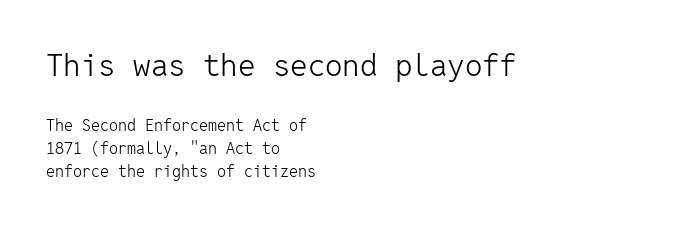
Upright lettering throughout. The lines are quadded left. Glyph-to-glyph distance matches everyday printed text. Do the characters align in a grid? Yes, the font is monospaced. The characters display no serif detailing; their extremities are plain. The lines sit at an ordinary, default distance from one another.
